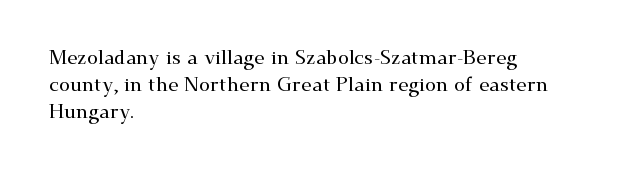
The image shows 20 px text type, upright; set left-aligned, normal line spacing (1.35x), normal letter spacing, not underlined.
